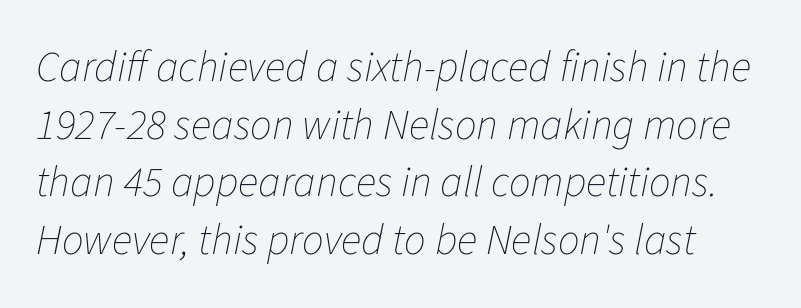
The image shows 43 px thin type, italic (leaning right); set normal line spacing (1.34x), normal letter spacing, not underlined; low stroke contrast and a medium x-height.
